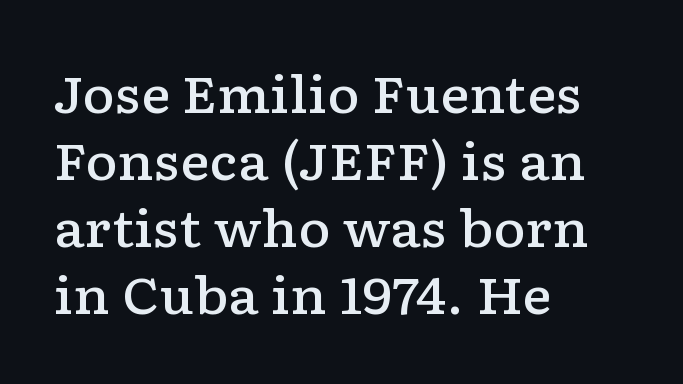
The image shows 50 px semibold, wide serif type, upright; set left-aligned, normal line spacing (1.34x), normal letter spacing, not underlined; low stroke contrast and a medium x-height.
